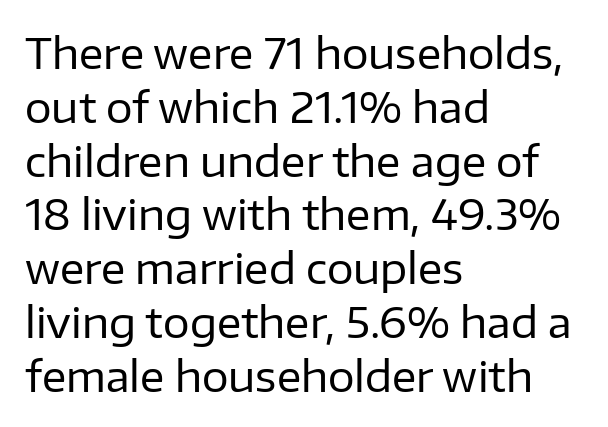
{"serif": "no", "italic": "no", "bold": "no", "weight": "regular", "width": "normal", "stroke_contrast": "low", "x_height": "medium", "monospaced": "no", "underline": "no", "align": "left", "line_spacing": "normal", "line_spacing_ratio": 1.28, "letter_spacing": "normal", "letter_spacing_em": 0.0, "glyph_px": 42}
